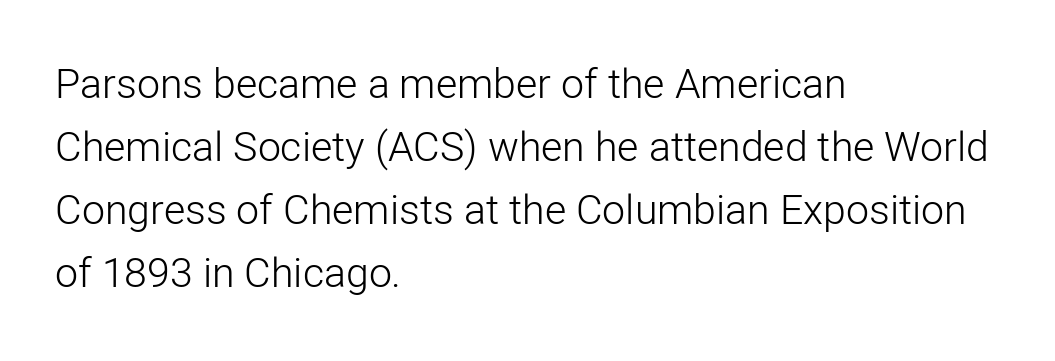
Q: Is the text bold? A: No.
Q: Is the text italic (slanted)? A: No, it is upright.
Q: Is the typeface a serif or a sans-serif typeface? A: Sans-serif.
Q: Is the text underlined? A: No.
Q: How is the paragraph aligned? A: Left-aligned.
Q: Is the spacing between letters normal or unusually wide? A: Normal.
Q: Is the spacing between lines tight, normal or loose? A: Normal.
Q: Width (condensed, normal, or wide)? A: Normal.
Q: Stroke contrast? A: Low.
Q: x-height? A: Medium.
Q: Monospaced? A: No.
